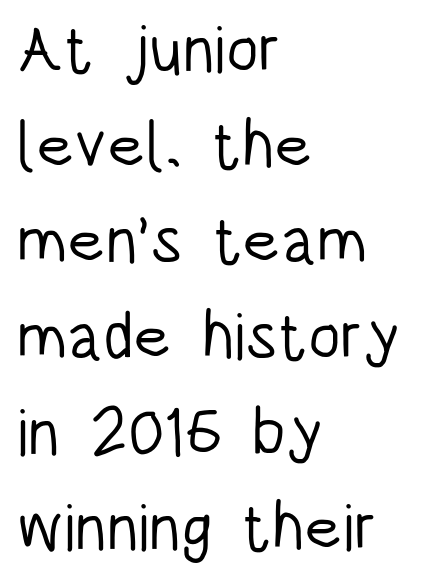
Q: Is the text bold? A: No.
Q: Is the text italic (slanted)? A: No, it is upright.
Q: Is the typeface a serif or a sans-serif typeface? A: Sans-serif.
Q: Is the text underlined? A: No.
Q: How is the paragraph aligned? A: Left-aligned.
Q: Is the spacing between letters normal or unusually wide? A: Normal.
Q: Is the spacing between lines tight, normal or loose? A: Normal.
Q: Width (condensed, normal, or wide)? A: Condensed.
Q: Stroke contrast? A: Low.
Q: x-height? A: Large.
Q: Monospaced? A: No.
